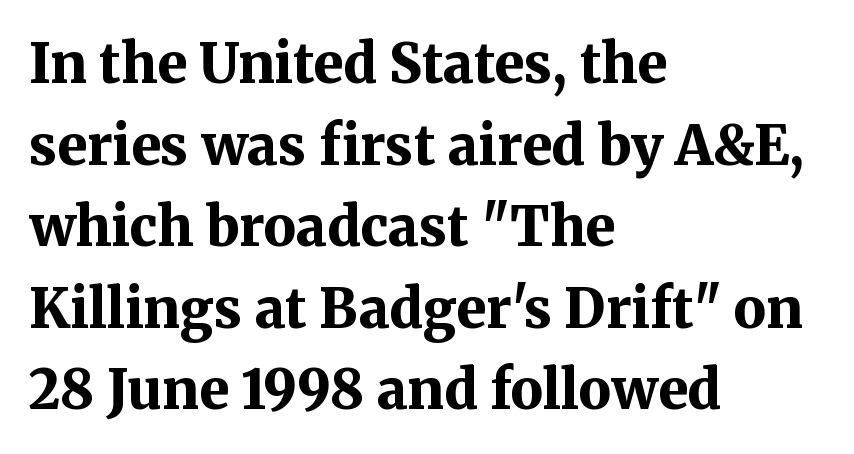
Q: Is the text bold? A: Yes.
Q: Is the text italic (slanted)? A: No, it is upright.
Q: Is the typeface a serif or a sans-serif typeface? A: Serif.
Q: Is the text underlined? A: No.
Q: How is the paragraph aligned? A: Left-aligned.
Q: Is the spacing between letters normal or unusually wide? A: Normal.
Q: Is the spacing between lines tight, normal or loose? A: Normal.
Q: Width (condensed, normal, or wide)? A: Normal.
Q: Stroke contrast? A: Medium.
Q: x-height? A: Medium.
Q: Monospaced? A: No.
